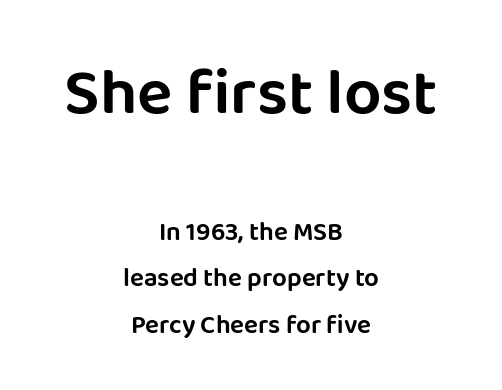
{"serif": "no", "italic": "no", "width": "normal", "stroke_contrast": "low", "x_height": "large", "monospaced": "no", "underline": "no", "align": "center", "line_spacing_ratio": 1.79, "letter_spacing": "normal", "letter_spacing_em": 0.0, "larger_block": "first", "size_ratio": 2.54, "glyph_px": 66}
